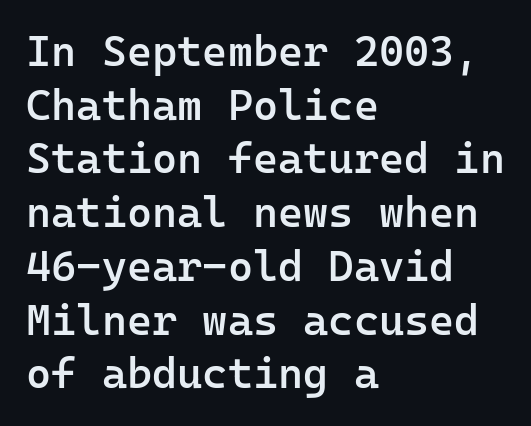
The image shows 43 px semibold sans-serif type, upright, monospaced; set left-aligned, normal line spacing (1.25x), normal letter spacing, not underlined; low stroke contrast and a medium x-height.
